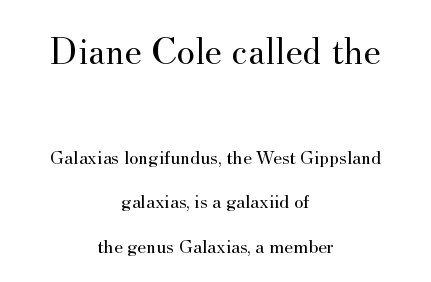
Block one is the big one; block two sits smaller underneath. The weight tops out at a normal text grade. In terms of letterform style, serifs are clearly present. The space directly below the letters is spotless. The lettering stays uniformly vertical, giving the passage a roman look.
